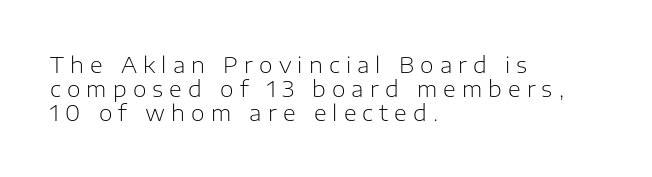
{"italic": "no", "bold": "no", "underline": "no", "align": "left", "line_spacing": "tight", "line_spacing_ratio": 1.1, "letter_spacing": "wide", "letter_spacing_em": 0.28, "glyph_px": 22}
